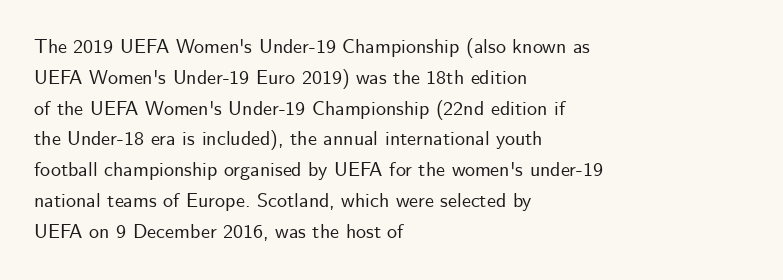
The image shows 20 px text type, upright; set left-aligned, normal line spacing (1.54x), normal letter spacing, not underlined.
